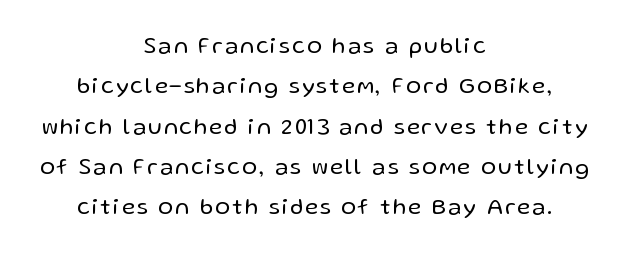
{"italic": "no", "bold": "no", "underline": "no", "align": "center", "line_spacing_ratio": 1.83, "glyph_px": 22}
